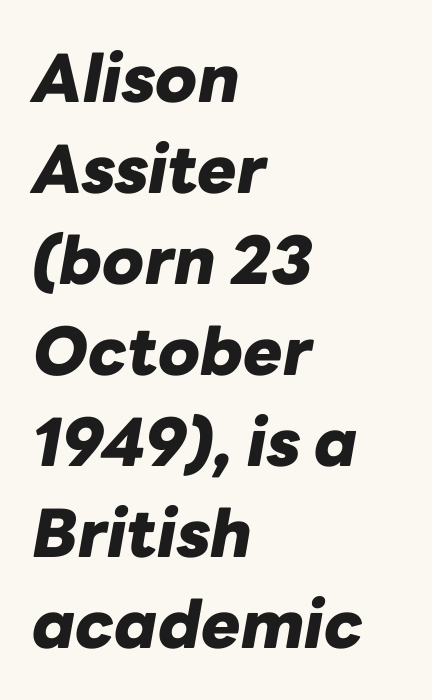
The image shows 66 px heavy type, italic (leaning right); set left-aligned, normal line spacing (1.38x), normal letter spacing, not underlined; low stroke contrast and a medium x-height.
